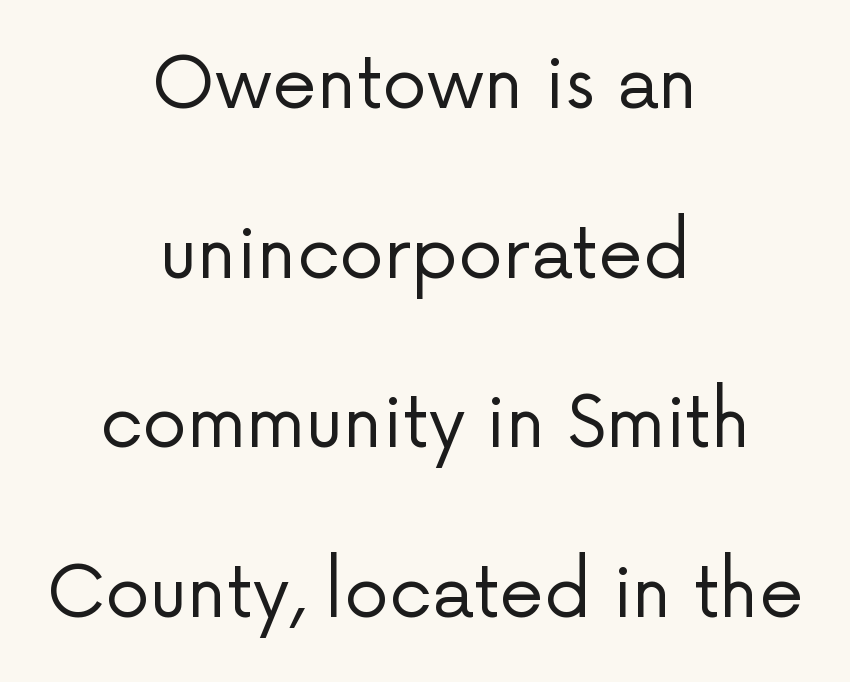
The rendering uses natural spacing where letterforms have individual widths. I'd call this a sans setting — the letters go barefoot. If you drew a line through each stem, it would be perfectly vertical. If you measured baseline to baseline, you'd find a long distance.
